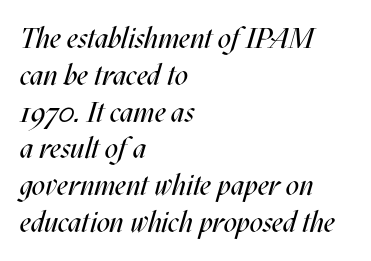
Q: Is the text bold? A: No.
Q: Is the text italic (slanted)? A: Yes, it leans right by about 17 degrees.
Q: Is the text underlined? A: No.
Q: How is the paragraph aligned? A: Left-aligned.
Q: Is the spacing between letters normal or unusually wide? A: Normal.
Q: Is the spacing between lines tight, normal or loose? A: Normal.
Q: Width (condensed, normal, or wide)? A: Condensed.
Q: Stroke contrast? A: Medium.
Q: x-height? A: Large.
Q: Monospaced? A: No.
